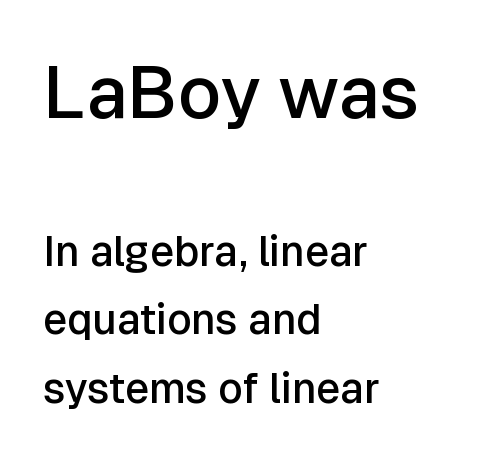
{"serif": "no", "italic": "no", "bold": "semi", "weight": "semibold", "width": "normal", "stroke_contrast": "low", "x_height": "medium", "monospaced": "no", "underline": "no", "align": "left", "line_spacing": "normal", "line_spacing_ratio": 1.63, "letter_spacing": "normal", "letter_spacing_em": 0.0, "larger_block": "first", "size_ratio": 1.76, "glyph_px": 74}
